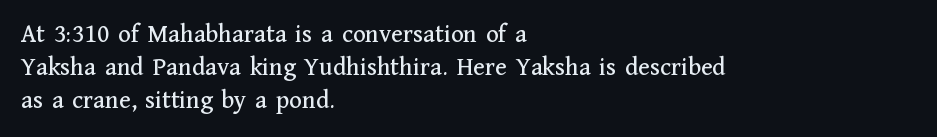
The image shows 26 px text type, upright; set left-aligned, normal line spacing (1.27x), normal letter spacing, not underlined.
